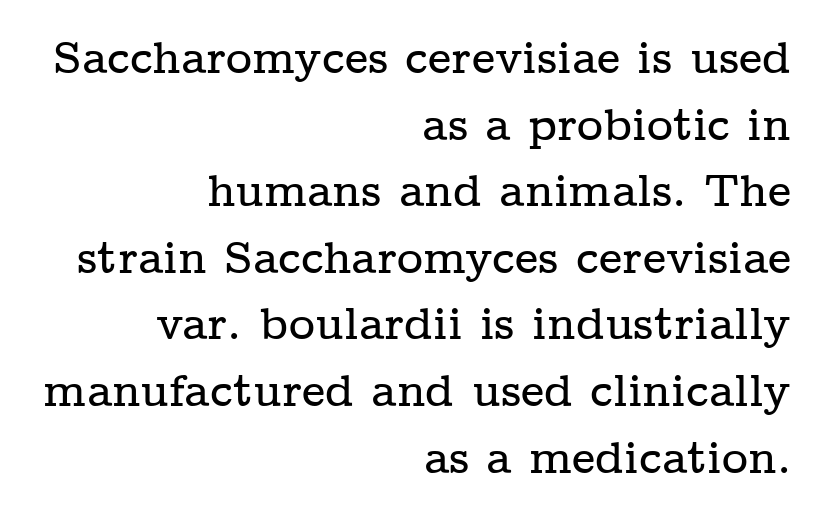
Q: Is the text italic (slanted)? A: No, it is upright.
Q: Is the typeface a serif or a sans-serif typeface? A: Serif.
Q: Is the text underlined? A: No.
Q: How is the paragraph aligned? A: Right-aligned.
Q: Is the spacing between letters normal or unusually wide? A: Normal.
Q: Is the spacing between lines tight, normal or loose? A: Normal.
Q: Width (condensed, normal, or wide)? A: Wide.
Q: Stroke contrast? A: Low.
Q: x-height? A: Medium.
Q: Monospaced? A: No.
